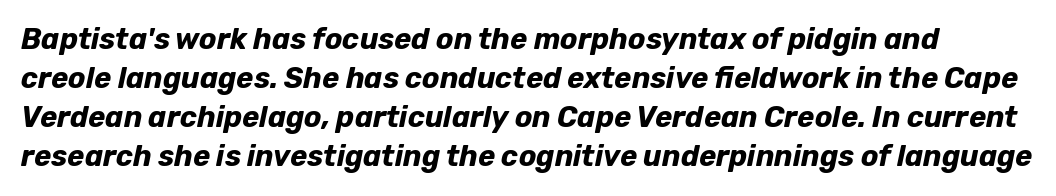
Q: Is the text bold? A: Yes.
Q: Is the text italic (slanted)? A: Yes, it leans right by about 12 degrees.
Q: Is the text underlined? A: No.
Q: Is the spacing between letters normal or unusually wide? A: Normal.
Q: Is the spacing between lines tight, normal or loose? A: Normal.
Q: Width (condensed, normal, or wide)? A: Normal.
Q: Stroke contrast? A: Low.
Q: x-height? A: Medium.
Q: Monospaced? A: No.
